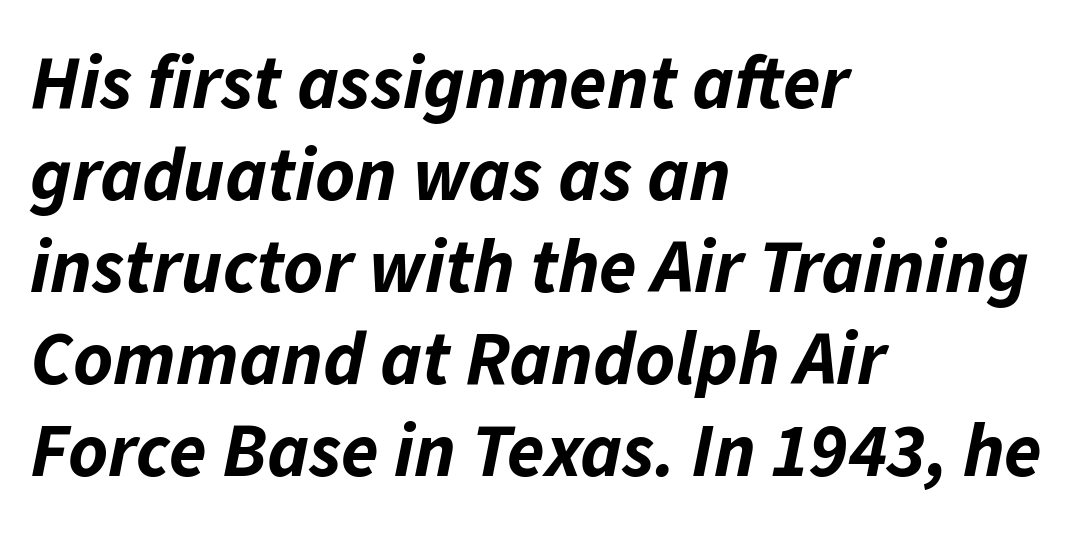
Q: Is the text bold? A: Yes.
Q: Is the text italic (slanted)? A: Yes, it leans right by about 11 degrees.
Q: Is the text underlined? A: No.
Q: How is the paragraph aligned? A: Left-aligned.
Q: Is the spacing between letters normal or unusually wide? A: Normal.
Q: Width (condensed, normal, or wide)? A: Normal.
Q: Stroke contrast? A: Low.
Q: x-height? A: Medium.
Q: Monospaced? A: No.
